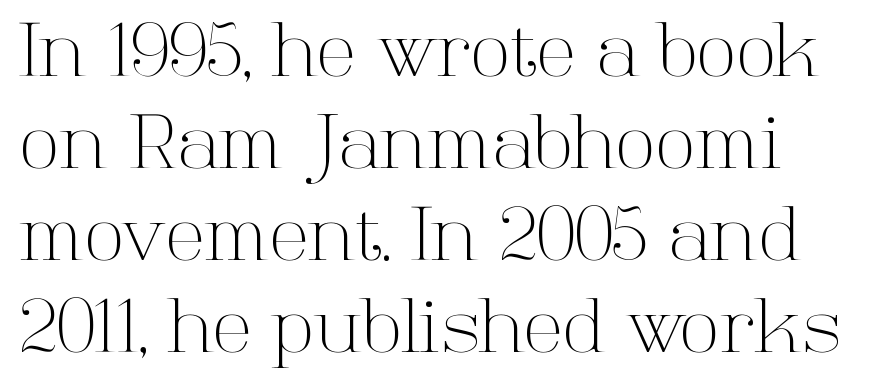
The characters are drawn with everyday or finer stroke widths. The words here are not underlined. The rendering uses natural spacing where letterforms have individual widths. This rendering uses left alignment, leaving the right contour irregular.
